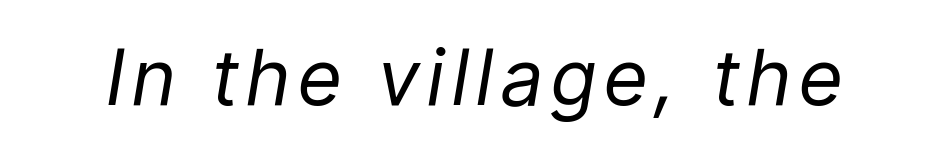
Q: Is the text bold? A: No.
Q: Is the text italic (slanted)? A: Yes, it leans right by about 9 degrees.
Q: Is the text underlined? A: No.
Q: Width (condensed, normal, or wide)? A: Condensed.
Q: Stroke contrast? A: Low.
Q: x-height? A: Medium.
Q: Monospaced? A: No.
